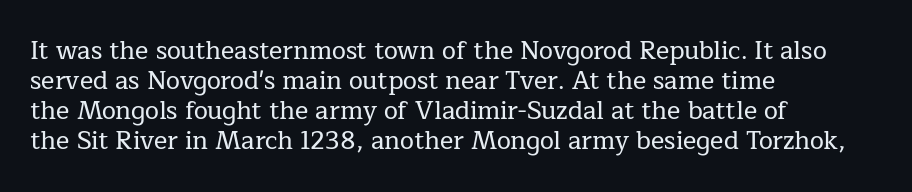
{"italic": "no", "underline": "no", "align": "left", "line_spacing_ratio": 1.2, "letter_spacing": "normal", "letter_spacing_em": 0.0, "glyph_px": 25}
